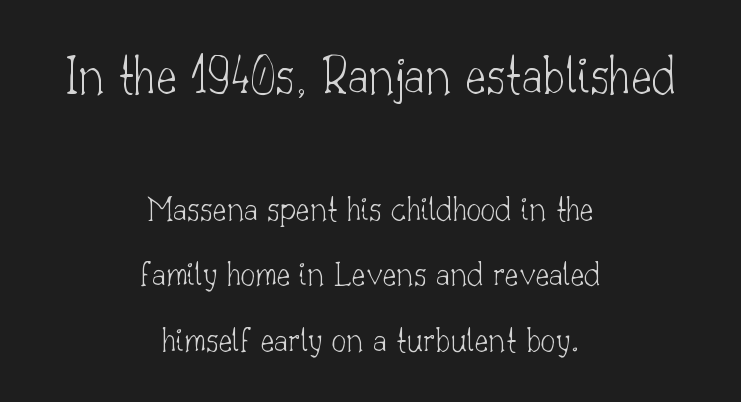
The image shows 56 px thin serif type, upright; set centered, line spacing 1.77x, normal letter spacing, not underlined; the first (top) block is 1.51x larger; low stroke contrast and a small x-height.
